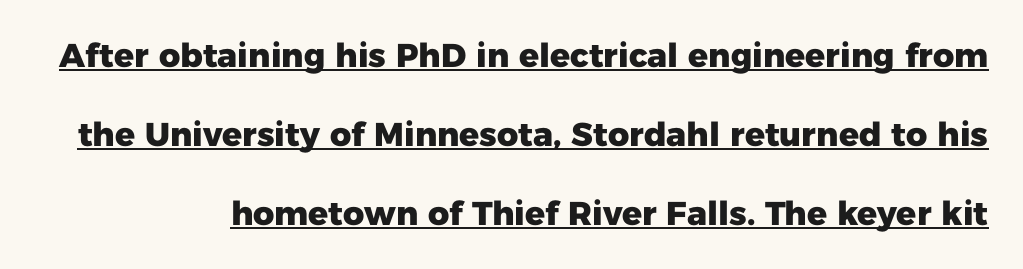
The image shows 33 px heavy sans-serif type, upright; set right-aligned, loose line spacing (2.39x), normal letter spacing, underlined; low stroke contrast and a medium x-height.
